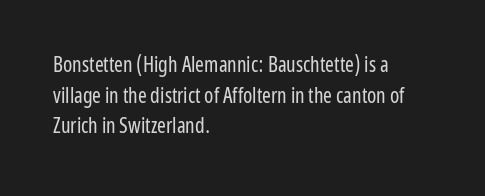
The image shows 21 px text type, upright; set left-aligned, normal line spacing (1.46x), normal letter spacing, not underlined.
